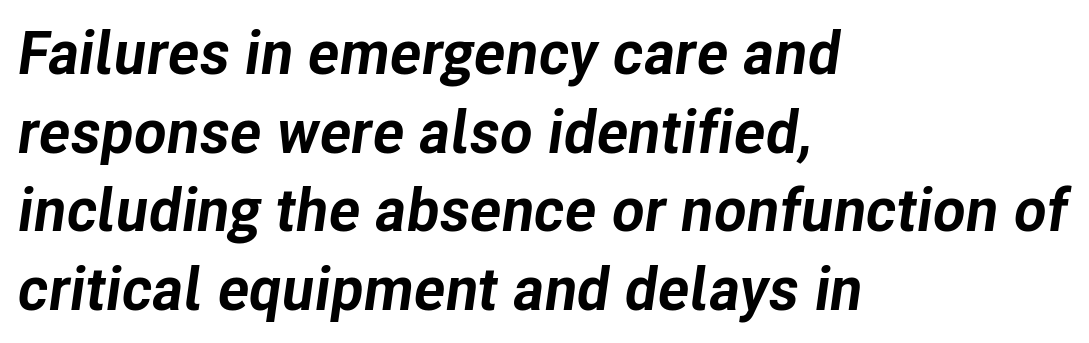
{"italic": "yes", "lean": "right", "slant_degrees": 8, "bold": "yes", "weight": "bold", "width": "normal", "stroke_contrast": "low", "x_height": "medium", "monospaced": "no", "underline": "no", "align": "left", "line_spacing": "normal", "line_spacing_ratio": 1.31, "letter_spacing": "normal", "letter_spacing_em": 0.0, "glyph_px": 60}
